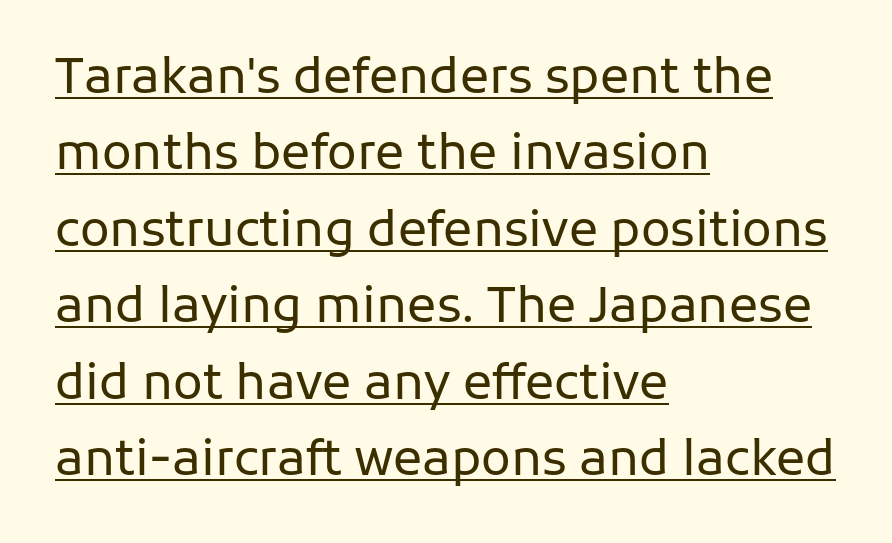
Q: Is the text bold? A: No.
Q: Is the text italic (slanted)? A: No, it is upright.
Q: Is the typeface a serif or a sans-serif typeface? A: Sans-serif.
Q: Is the text underlined? A: Yes.
Q: How is the paragraph aligned? A: Left-aligned.
Q: Is the spacing between letters normal or unusually wide? A: Normal.
Q: Is the spacing between lines tight, normal or loose? A: Normal.
Q: Width (condensed, normal, or wide)? A: Normal.
Q: Stroke contrast? A: Low.
Q: x-height? A: Medium.
Q: Monospaced? A: No.
